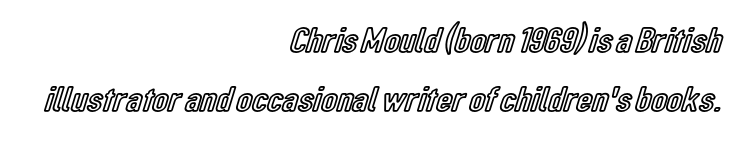
{"width": "condensed", "x_height": "medium", "monospaced": "no", "underline": "no", "align": "right", "line_spacing": "normal", "line_spacing_ratio": 1.63, "letter_spacing": "normal", "letter_spacing_em": 0.0, "glyph_px": 36}
